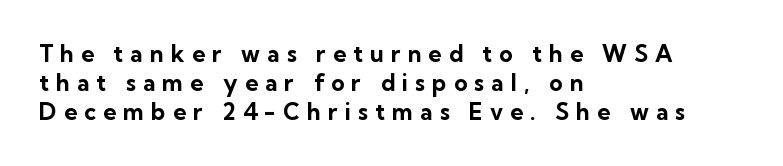
The image shows 23 px bold type, upright; set left-aligned, normal line spacing (1.27x), unusually wide letter spacing (+0.31 em), not underlined.
